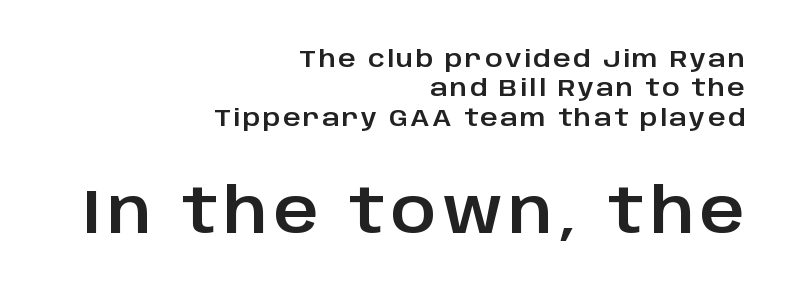
The paragraph has a hard right edge and a soft left edge. Serifs: no, the terminals of the letterforms are clean. The strip under each line holds only bare page. It's the straight-up-and-down kind of type. The emphasis by scale lands on block number two, below. Proportional: the letters do not fall into vertical columns.
